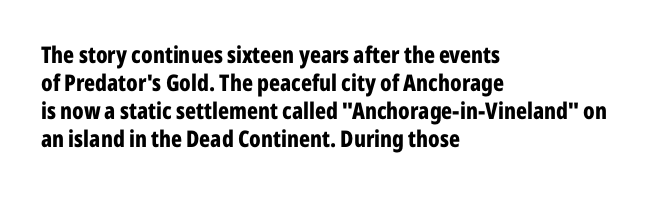
The image shows 23 px bold type, upright; set left-aligned, line spacing 1.22x, normal letter spacing, not underlined.
